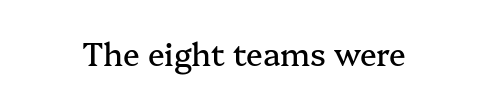
Varying glyph widths throughout — classic text-font behaviour. The zone under the glyphs is completely vacant. Words appear dense and cohesive because spacing is normal. No italicization has been applied; the sample stays upright. Little horizontal feet cap the strokes, marking this as serif type.
